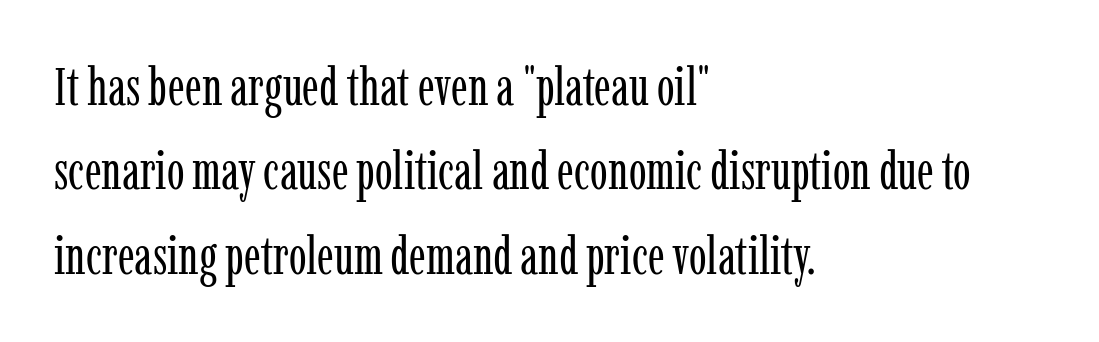
Ascenders rise straight up at ninety degrees. What's the leading like? Ordinary, nothing unusual. You could not count columns in this text — the font is proportionally spaced. The rag falls on the right side of this text block. Typographically, this falls in the serif category. Does extra space separate the letters? No, they use regular spacing.
